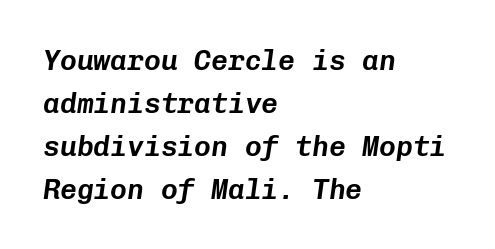
Looks like terminal output: every glyph gets an equal slot. There is no visible air inserted between adjacent glyphs. These lines sit exactly where default settings would place them. There's an unmistakable incline to the writing here. This rendering uses left alignment, leaving the right contour irregular.
